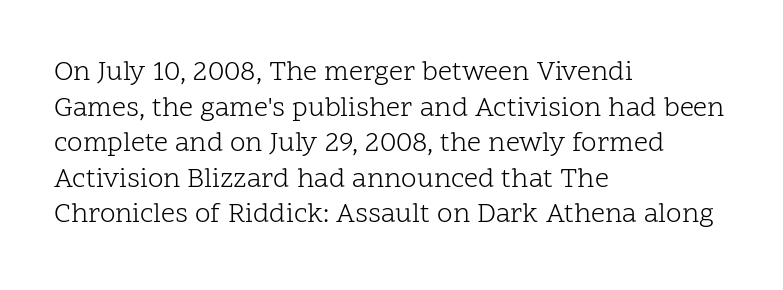
Q: Is the text bold? A: No.
Q: Is the text italic (slanted)? A: No, it is upright.
Q: Is the typeface a serif or a sans-serif typeface? A: Serif.
Q: Is the text underlined? A: No.
Q: How is the paragraph aligned? A: Left-aligned.
Q: Is the spacing between letters normal or unusually wide? A: Normal.
Q: Is the spacing between lines tight, normal or loose? A: Normal.
Q: Width (condensed, normal, or wide)? A: Normal.
Q: Stroke contrast? A: Low.
Q: x-height? A: Medium.
Q: Monospaced? A: No.
